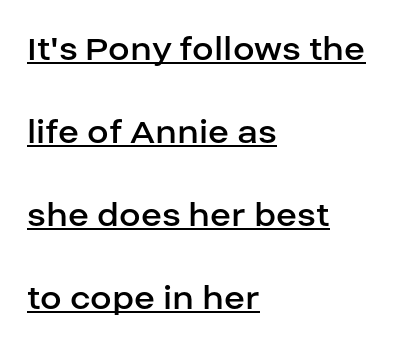
Rendered with straight, roman letterforms. The rendering uses natural spacing where letterforms have individual widths. Check where the strokes stop: nothing finishes them off — pure sans. Glance below the letters and you will spot a drawn line. The passage shown is not bold in any degree. Leading: increased.
